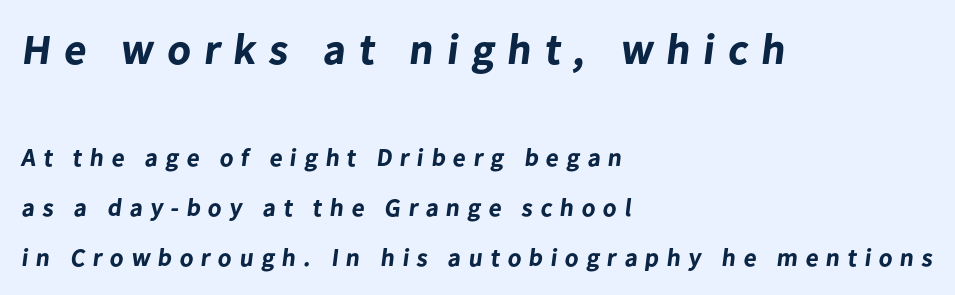
{"serif": "no", "bold": "yes", "weight": "bold", "width": "normal", "stroke_contrast": "low", "x_height": "medium", "monospaced": "no", "underline": "no", "align": "left", "line_spacing": "loose", "line_spacing_ratio": 2.0, "letter_spacing": "wide", "letter_spacing_em": 0.31, "larger_block": "first", "size_ratio": 1.72, "glyph_px": 43}
